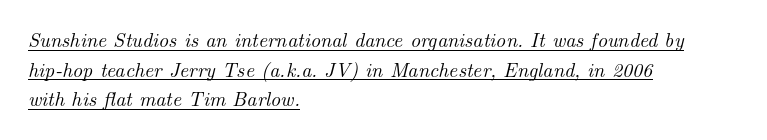
The image shows 20 px text type, italic (leaning right); set left-aligned, normal line spacing (1.48x), normal letter spacing, underlined.
